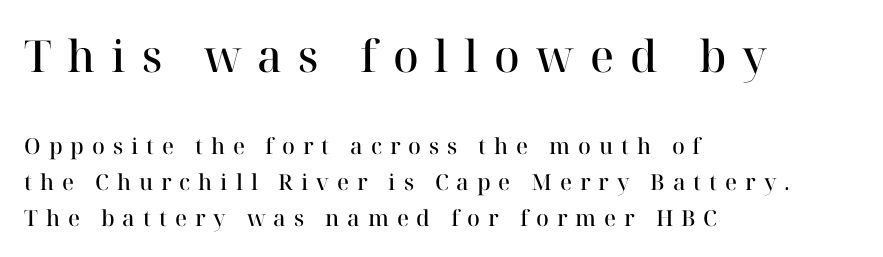
Q: Is the text bold? A: Semi-bold.
Q: Is the text italic (slanted)? A: No, it is upright.
Q: Is the typeface a serif or a sans-serif typeface? A: Serif.
Q: Is the text underlined? A: No.
Q: How is the paragraph aligned? A: Left-aligned.
Q: Is the spacing between letters normal or unusually wide? A: Unusually wide.
Q: Is the spacing between lines tight, normal or loose? A: Normal.
Q: Which block of text is set in a larger size, the first (top) or the second (bottom)? A: The first (top) one.
Q: Width (condensed, normal, or wide)? A: Normal.
Q: Stroke contrast? A: High.
Q: x-height? A: Medium.
Q: Monospaced? A: No.
